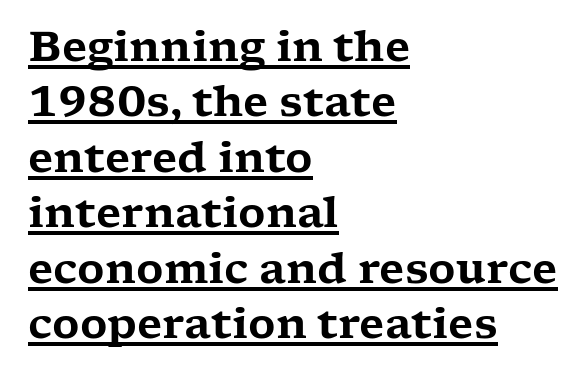
Typographically, this falls in the serif category. Compared with undecorated copy, this sample adds a rule below the words. Vertical spacing — default. No italicization has been applied; the sample stays upright. This sample is left-justified, so line endings fall wherever the words run out. Tracking value appears to be zero — textbook default spacing.
